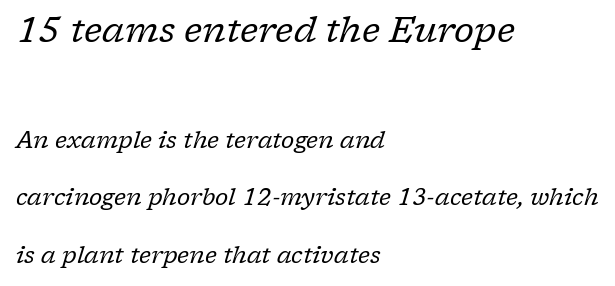
{"serif": "yes", "italic": "yes", "lean": "right", "slant_degrees": 17, "bold": "no", "weight": "regular", "width": "normal", "stroke_contrast": "low", "x_height": "medium", "monospaced": "no", "underline": "no", "align": "left", "line_spacing": "loose", "line_spacing_ratio": 2.49, "letter_spacing": "normal", "letter_spacing_em": 0.0, "larger_block": "first", "size_ratio": 1.52, "glyph_px": 35}
